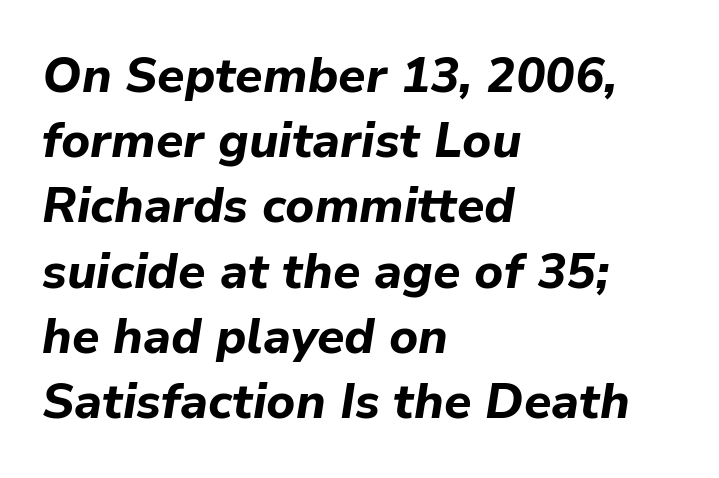
Style check: oblique. Between one letter and the next there's only the usual sliver of space. A clean baseline with only descenders dipping below it. Weight: bold. Horizontally, the lines are justified to the leading edge only.
